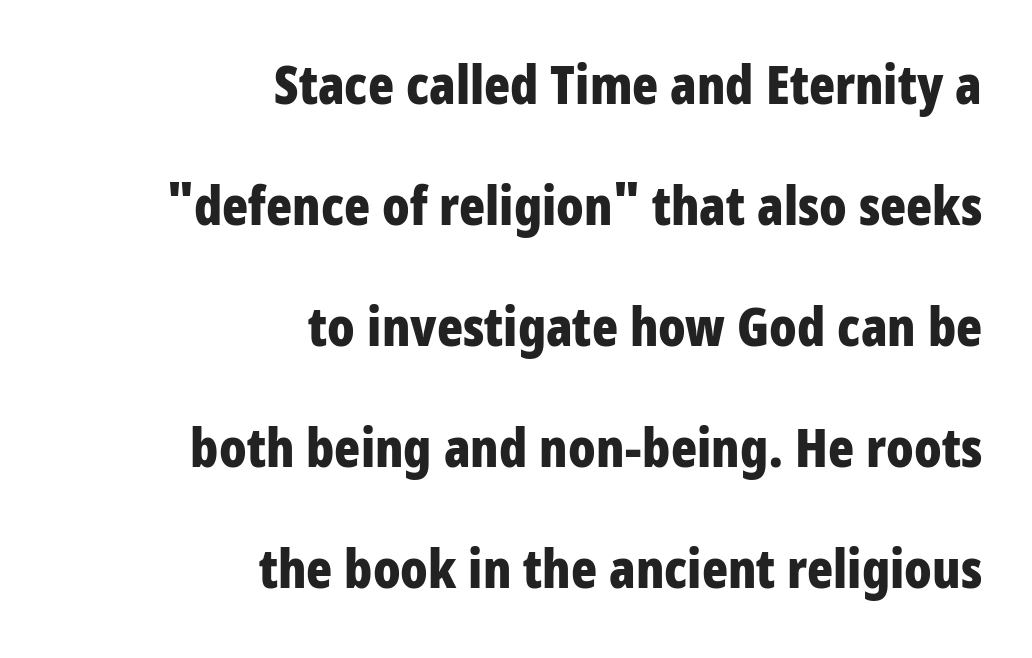
The image shows 54 px bold, condensed sans-serif type, upright; set right-aligned, loose line spacing (2.24x), normal letter spacing, not underlined; low stroke contrast and a large x-height.
